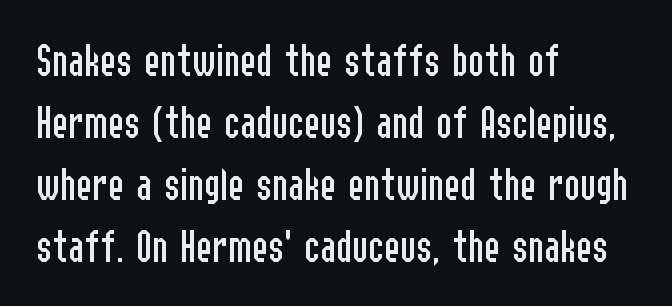
{"serif": "no", "italic": "no", "bold": "no", "weight": "regular", "width": "condensed", "stroke_contrast": "low", "x_height": "medium", "monospaced": "no", "underline": "no", "align": "left", "line_spacing": "normal", "line_spacing_ratio": 1.29, "letter_spacing": "normal", "letter_spacing_em": 0.0, "glyph_px": 48}
